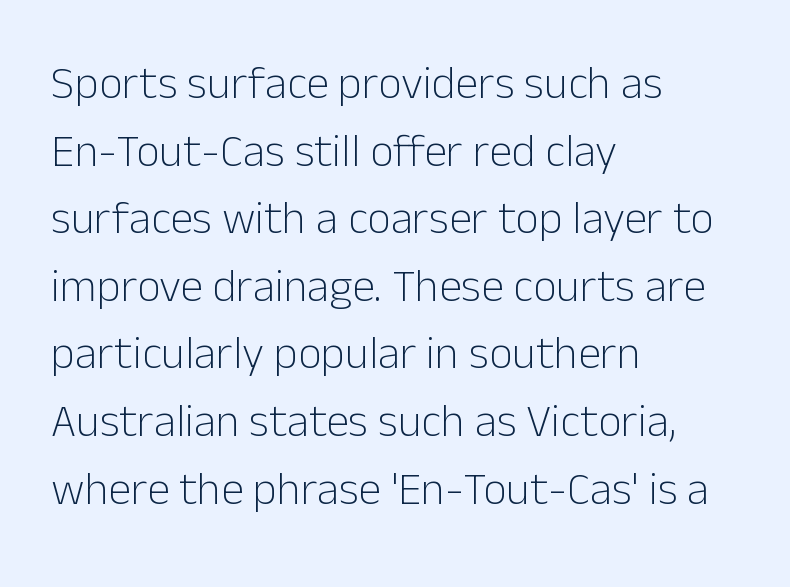
{"serif": "no", "italic": "no", "bold": "no", "weight": "light", "width": "normal", "stroke_contrast": "low", "x_height": "medium", "monospaced": "no", "underline": "no", "align": "left", "line_spacing": "normal", "line_spacing_ratio": 1.47, "letter_spacing": "normal", "letter_spacing_em": 0.0, "glyph_px": 46}
